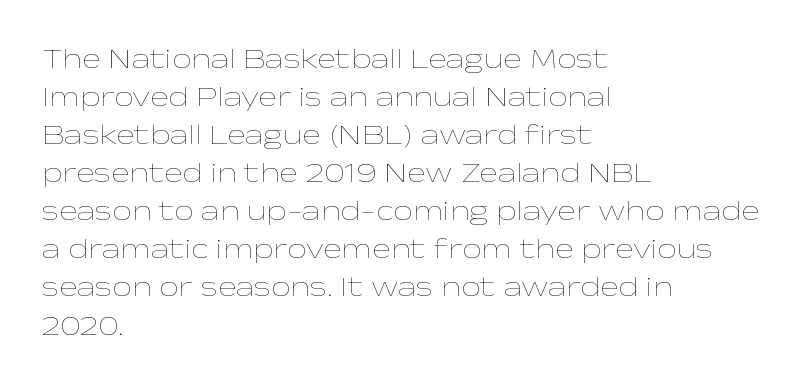
Q: Is the text bold? A: No.
Q: Is the text italic (slanted)? A: No, it is upright.
Q: Is the text underlined? A: No.
Q: How is the paragraph aligned? A: Left-aligned.
Q: Is the spacing between letters normal or unusually wide? A: Normal.
Q: Is the spacing between lines tight, normal or loose? A: Normal.
Q: Width (condensed, normal, or wide)? A: Wide.
Q: Stroke contrast? A: Low.
Q: x-height? A: Medium.
Q: Monospaced? A: No.
